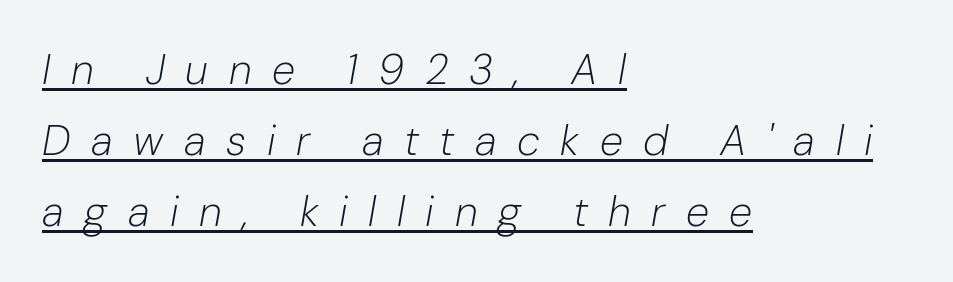
Q: Is the text bold? A: No.
Q: Is the text italic (slanted)? A: Yes, it leans right by about 10 degrees.
Q: Is the text underlined? A: Yes.
Q: How is the paragraph aligned? A: Left-aligned.
Q: Is the spacing between letters normal or unusually wide? A: Unusually wide.
Q: Is the spacing between lines tight, normal or loose? A: Normal.
Q: Width (condensed, normal, or wide)? A: Normal.
Q: Stroke contrast? A: Low.
Q: x-height? A: Medium.
Q: Monospaced? A: No.
